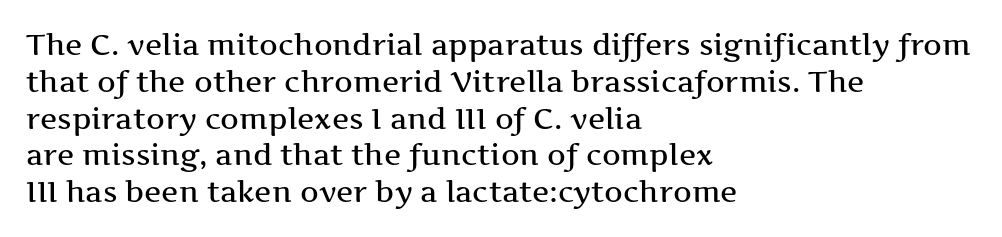
The image shows 29 px wide serif type, upright; set left-aligned, normal line spacing (1.27x), normal letter spacing, not underlined; medium stroke contrast and a medium x-height.
